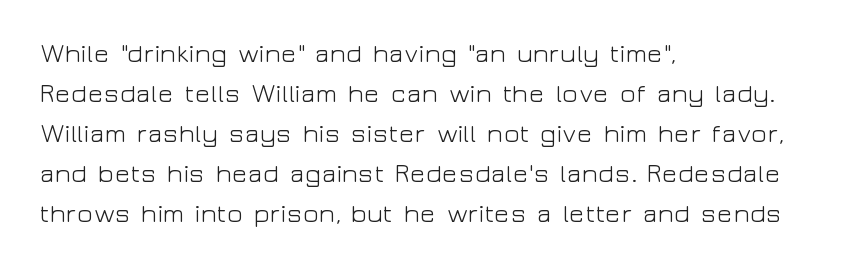
Q: Is the text bold? A: No.
Q: Is the text italic (slanted)? A: No, it is upright.
Q: Is the text underlined? A: No.
Q: How is the paragraph aligned? A: Left-aligned.
Q: Is the spacing between letters normal or unusually wide? A: Normal.
Q: Is the spacing between lines tight, normal or loose? A: Normal.
